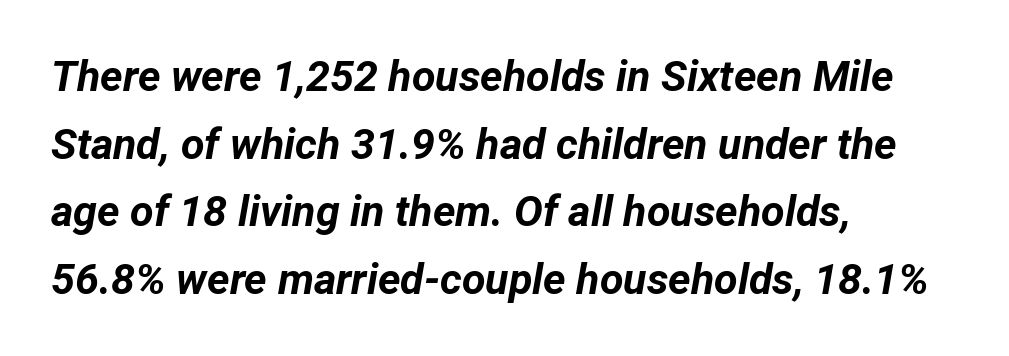
The face used here has the dense, thick strokes of a bold. Regular leading. Each letter keeps its own natural width here, so spacing adapts to shape. Leftover space on each line is placed entirely after the last word.
